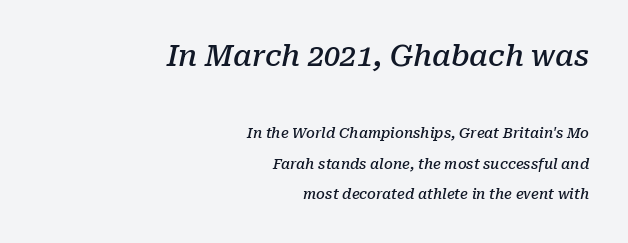
{"serif": "yes", "italic": "yes", "lean": "right", "slant_degrees": 10, "bold": "semi", "weight": "semibold", "width": "normal", "stroke_contrast": "low", "x_height": "medium", "monospaced": "no", "underline": "no", "align": "right", "line_spacing": "loose", "line_spacing_ratio": 2.18, "letter_spacing": "normal", "letter_spacing_em": 0.0, "larger_block": "first", "size_ratio": 2.07, "glyph_px": 29}
